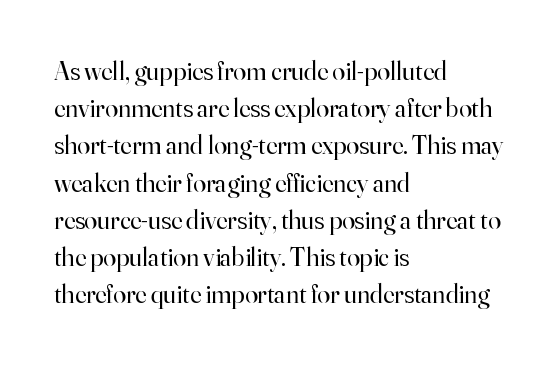
{"italic": "no", "bold": "no", "underline": "no", "align": "left", "line_spacing": "normal", "line_spacing_ratio": 1.43, "letter_spacing": "normal", "letter_spacing_em": 0.0, "glyph_px": 26}
